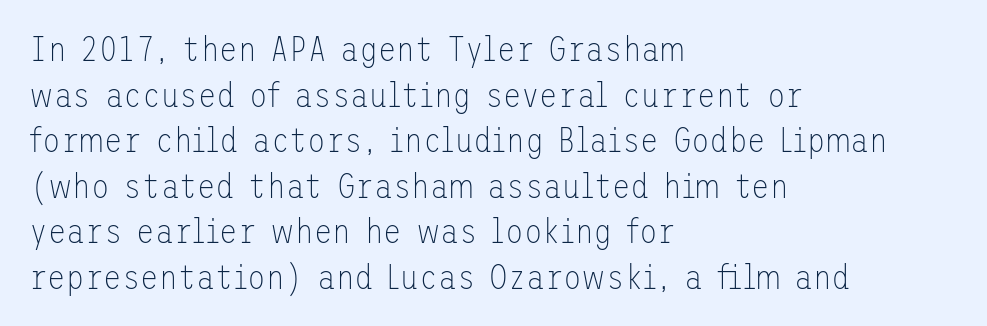
Q: Is the text bold? A: No.
Q: Is the text italic (slanted)? A: No, it is upright.
Q: Is the typeface a serif or a sans-serif typeface? A: Sans-serif.
Q: Is the text underlined? A: No.
Q: How is the paragraph aligned? A: Left-aligned.
Q: Is the spacing between letters normal or unusually wide? A: Normal.
Q: Is the spacing between lines tight, normal or loose? A: Normal.
Q: Width (condensed, normal, or wide)? A: Normal.
Q: Stroke contrast? A: Low.
Q: x-height? A: Medium.
